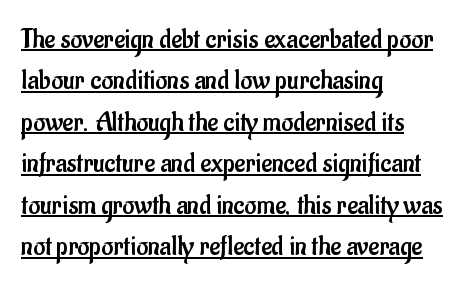
Q: Is the text bold? A: No.
Q: Is the text italic (slanted)? A: No, it is upright.
Q: Is the typeface a serif or a sans-serif typeface? A: Sans-serif.
Q: Is the text underlined? A: Yes.
Q: How is the paragraph aligned? A: Left-aligned.
Q: Is the spacing between letters normal or unusually wide? A: Normal.
Q: Is the spacing between lines tight, normal or loose? A: Normal.
Q: Width (condensed, normal, or wide)? A: Condensed.
Q: Stroke contrast? A: Low.
Q: x-height? A: Small.
Q: Monospaced? A: No.
